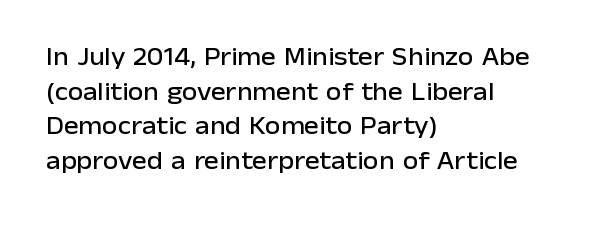
{"italic": "no", "underline": "no", "align": "left", "line_spacing": "normal", "line_spacing_ratio": 1.39, "letter_spacing": "normal", "letter_spacing_em": 0.0, "glyph_px": 25}
